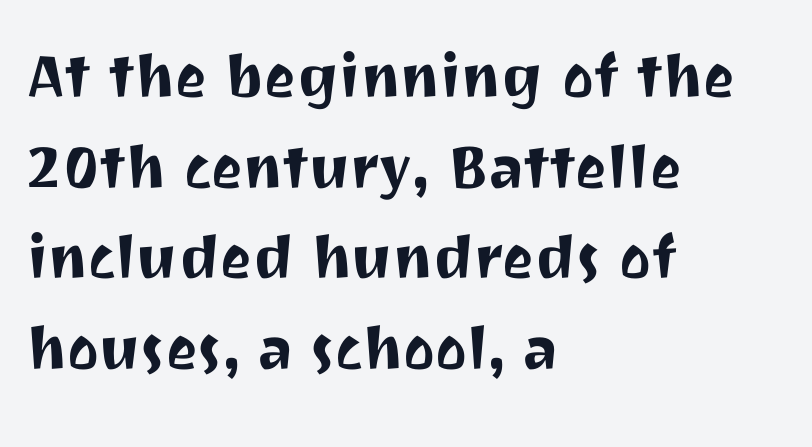
{"serif": "no", "italic": "no", "width": "normal", "stroke_contrast": "medium", "x_height": "medium", "monospaced": "no", "underline": "no", "align": "left", "line_spacing_ratio": 1.21, "letter_spacing": "normal", "letter_spacing_em": 0.0, "glyph_px": 75}
